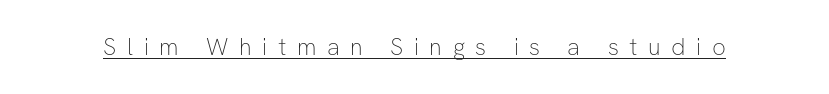
Q: Is the text bold? A: No.
Q: Is the text italic (slanted)? A: No, it is upright.
Q: Is the text underlined? A: Yes.
Q: Is the spacing between letters normal or unusually wide? A: Unusually wide.
